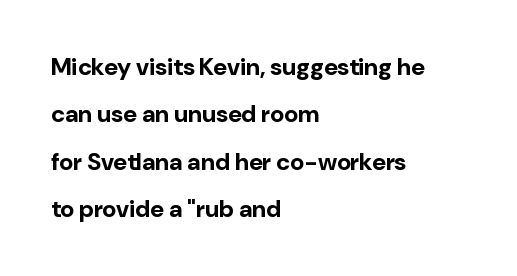
{"italic": "no", "bold": "yes", "underline": "no", "align": "left", "line_spacing": "loose", "line_spacing_ratio": 1.97, "letter_spacing": "normal", "letter_spacing_em": 0.0, "glyph_px": 24}
